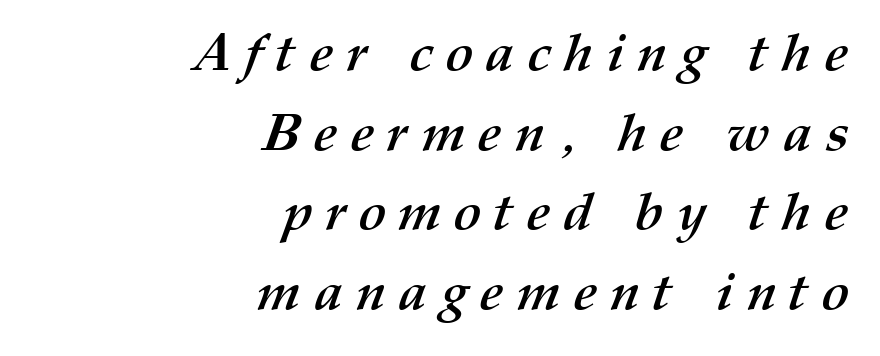
Display-style spreading of the glyphs; the letterfit is very open. Rows of type keep a routine distance in the vertical direction. You could not count columns in this text — the font is proportionally spaced. The area under the type is left untouched. The rendering anchors every line to the right-hand side. The glyphs have the mass of a bold cut.
